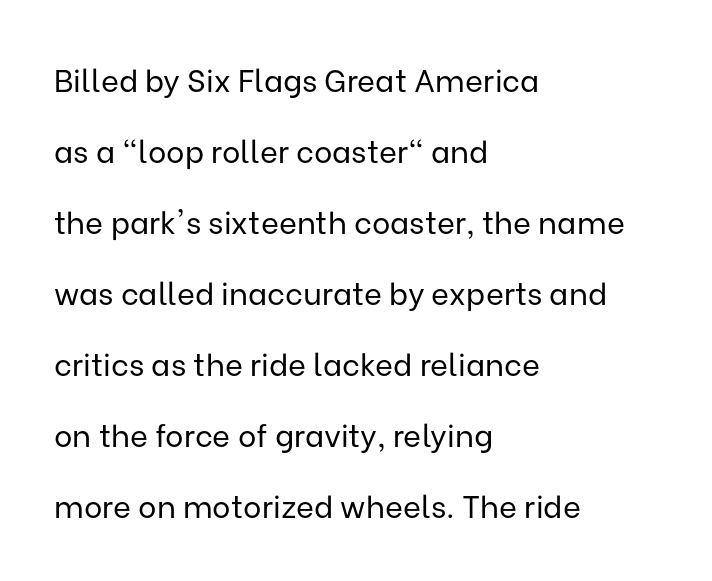
The passage shown is typed in a proportional face where columns would drift. The lines in this sample share a left origin and differ only in where they stop. Students, note that the glyphs here touch the page at normal intervals. Quick note: underline off. Ascenders rise straight up at ninety degrees. Caption: face not bold, strokes unweighted.
